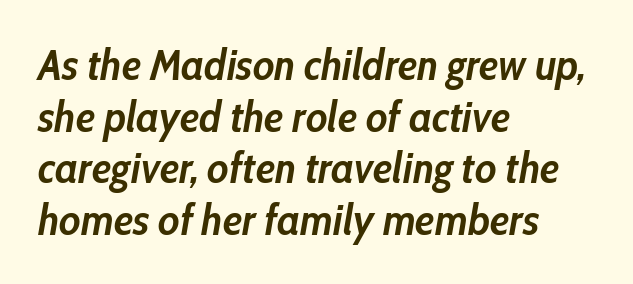
Q: Is the text bold? A: Yes.
Q: Is the text italic (slanted)? A: Yes, it leans right by about 10 degrees.
Q: Is the text underlined? A: No.
Q: How is the paragraph aligned? A: Left-aligned.
Q: Is the spacing between letters normal or unusually wide? A: Normal.
Q: Width (condensed, normal, or wide)? A: Condensed.
Q: Stroke contrast? A: Low.
Q: x-height? A: Medium.
Q: Monospaced? A: No.
